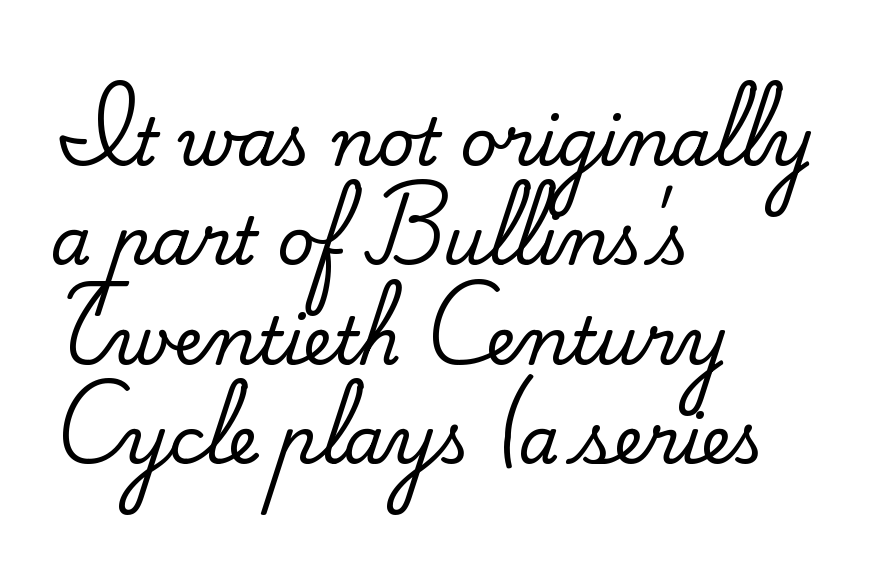
The image shows 65 px serif type; set left-aligned, normal line spacing (1.53x), normal letter spacing, not underlined; medium stroke contrast and a small x-height.
